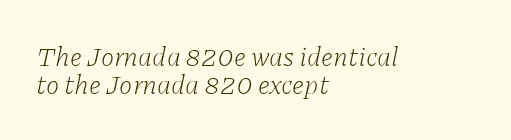
The image shows 27 px text type, italic (leaning right); set left-aligned, tight line spacing (1.04x), normal letter spacing, not underlined.
